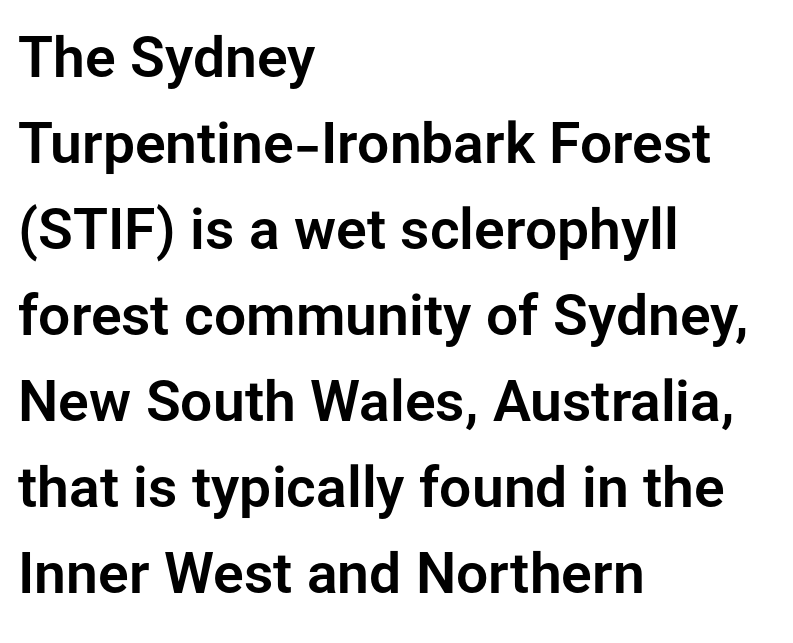
{"serif": "no", "italic": "no", "width": "normal", "stroke_contrast": "low", "x_height": "medium", "monospaced": "no", "underline": "no", "align": "left", "line_spacing": "normal", "line_spacing_ratio": 1.51, "letter_spacing": "normal", "letter_spacing_em": 0.0, "glyph_px": 57}
